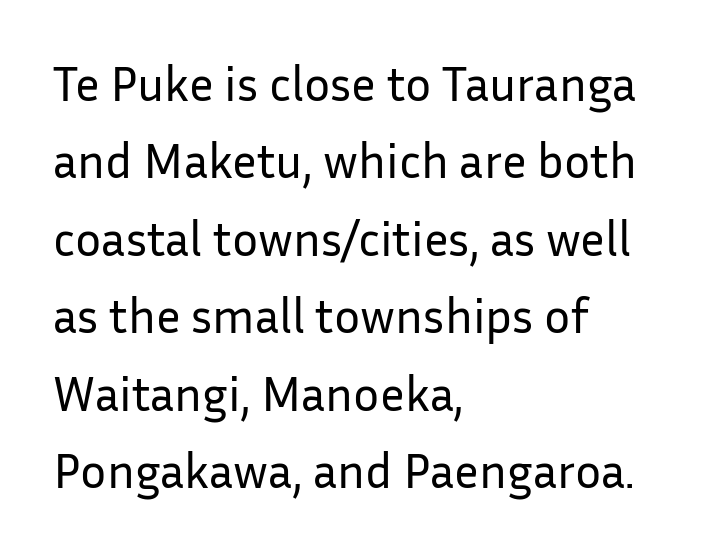
This rendering features lettering with no underline. Weight: in the light-to-regular range. Spacing between characters is what you'd get straight out of the box. Looks like regular typesetting: each glyph gets only the width it needs. Does the type have serifs? No, each stem ends abruptly. The rendering anchors every line to the left-hand side.
